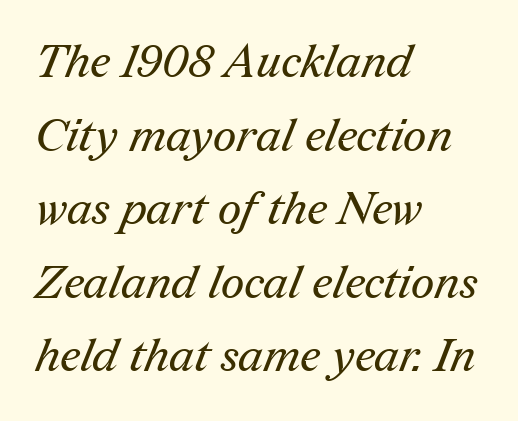
The image shows 46 px regular-weight serif type; set left-aligned, normal line spacing (1.6x), normal letter spacing, not underlined; medium stroke contrast and a medium x-height.
